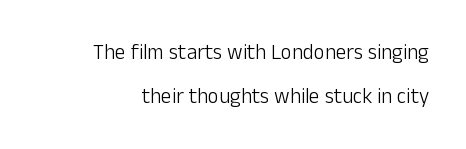
The image shows 21 px text type, upright; set loose line spacing (2.09x), normal letter spacing, not underlined.
